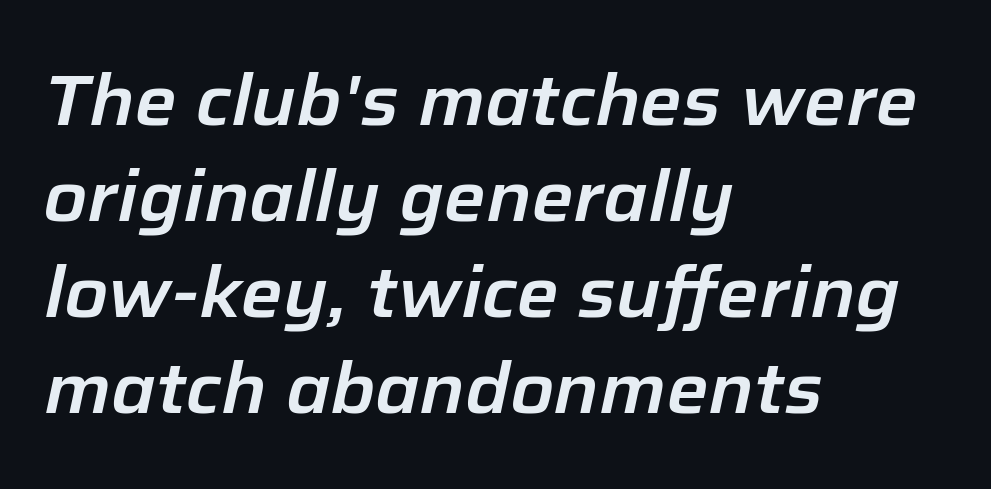
Q: Is the text italic (slanted)? A: Yes, it leans right by about 12 degrees.
Q: Is the text underlined? A: No.
Q: How is the paragraph aligned? A: Left-aligned.
Q: Is the spacing between letters normal or unusually wide? A: Normal.
Q: Is the spacing between lines tight, normal or loose? A: Normal.
Q: Width (condensed, normal, or wide)? A: Normal.
Q: Stroke contrast? A: Low.
Q: x-height? A: Medium.
Q: Monospaced? A: No.
